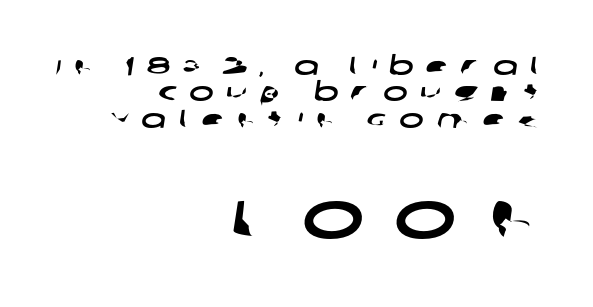
{"serif": "no", "width": "wide", "stroke_contrast": "low", "x_height": "large", "monospaced": "no", "underline": "no", "align": "right", "line_spacing": "tight", "line_spacing_ratio": 1.01, "letter_spacing": "wide", "letter_spacing_em": 0.47, "larger_block": "second", "size_ratio": 2.54, "glyph_px": 66}
